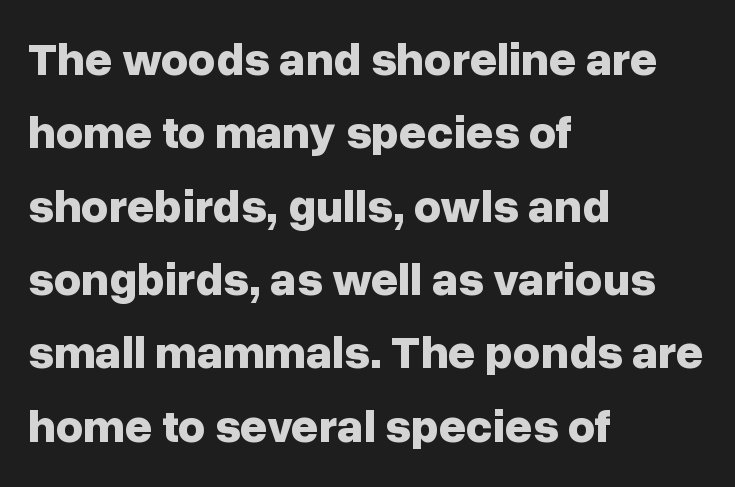
Are there feet on the stems? There aren't — it's a sans. The string is rendered with underlining switched off. Designer's note — italics off, roman on. Line spacing here is normal. Honestly, the letter spacing is just normal — you wouldn't notice it. Is the block centered? No — it sits flush against the left margin.
